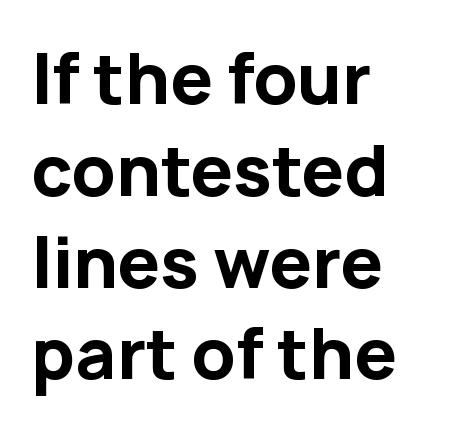
Q: Is the text bold? A: Yes.
Q: Is the text italic (slanted)? A: No, it is upright.
Q: Is the typeface a serif or a sans-serif typeface? A: Sans-serif.
Q: Is the text underlined? A: No.
Q: How is the paragraph aligned? A: Left-aligned.
Q: Is the spacing between letters normal or unusually wide? A: Normal.
Q: Is the spacing between lines tight, normal or loose? A: Normal.
Q: Width (condensed, normal, or wide)? A: Normal.
Q: Stroke contrast? A: Low.
Q: x-height? A: Medium.
Q: Monospaced? A: No.
